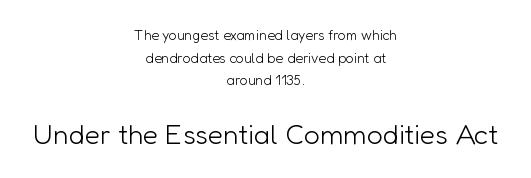
The image shows 28 px light sans-serif type, upright; set centered, normal line spacing (1.62x), normal letter spacing, not underlined; the second (bottom) block is 2.0x larger; low stroke contrast and a medium x-height.
